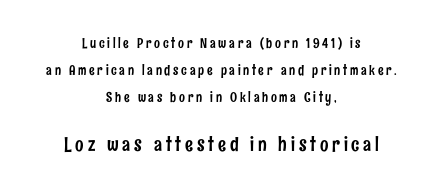
The image shows 20 px text type, upright; set centered, loose line spacing (1.93x), not underlined; the second (bottom) block is 1.43x larger.
